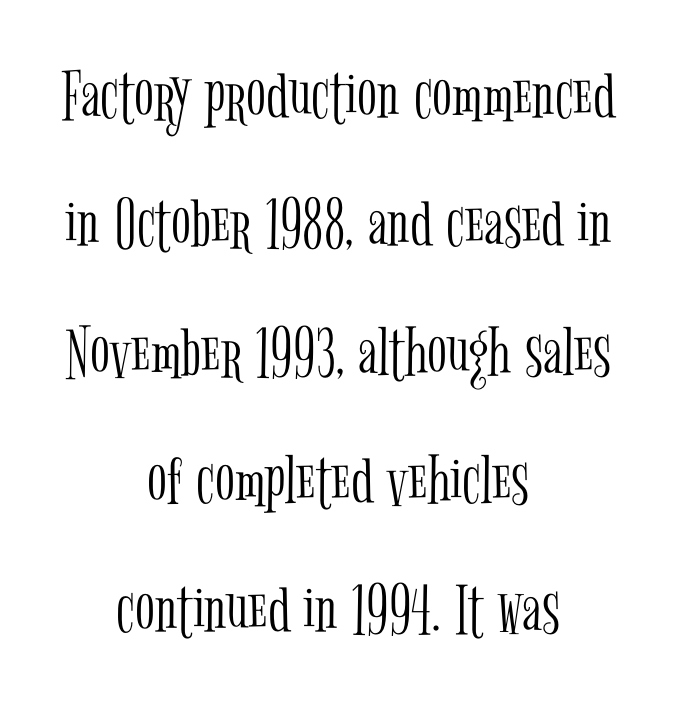
{"serif": "yes", "italic": "no", "bold": "no", "weight": "light", "width": "condensed", "stroke_contrast": "low", "x_height": "medium", "monospaced": "no", "underline": "no", "align": "center", "line_spacing_ratio": 1.76, "letter_spacing": "normal", "letter_spacing_em": 0.0, "glyph_px": 73}
